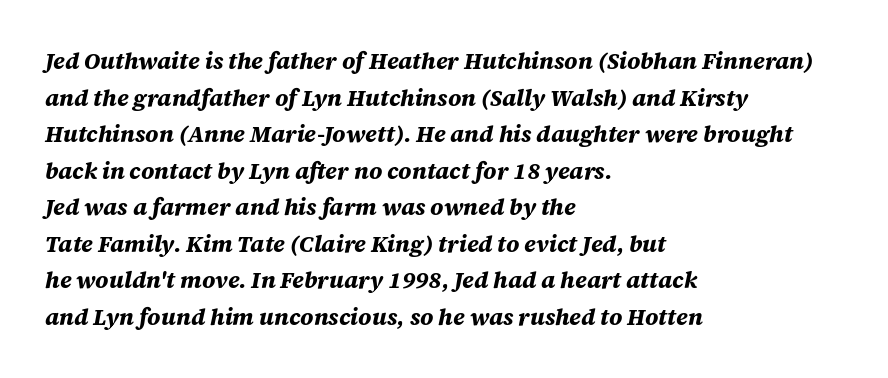
Q: Is the text bold? A: Yes.
Q: Is the text italic (slanted)? A: Yes, it leans right by about 12 degrees.
Q: Is the text underlined? A: No.
Q: How is the paragraph aligned? A: Left-aligned.
Q: Is the spacing between letters normal or unusually wide? A: Normal.
Q: Is the spacing between lines tight, normal or loose? A: Normal.
